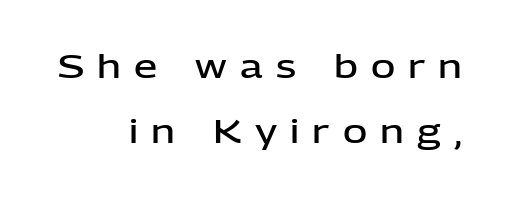
The image shows 33 px semibold sans-serif type, upright; set right-aligned, loose line spacing (1.97x), unusually wide letter spacing (+0.4 em), not underlined; low stroke contrast and a medium x-height.
